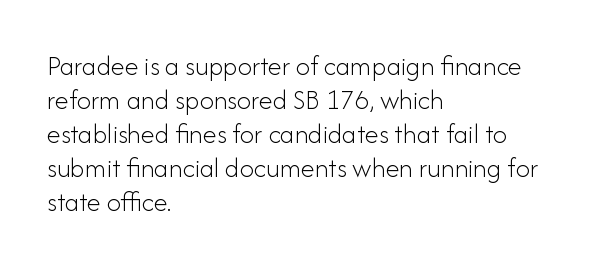
Q: Is the text bold? A: No.
Q: Is the text italic (slanted)? A: No, it is upright.
Q: Is the typeface a serif or a sans-serif typeface? A: Sans-serif.
Q: Is the text underlined? A: No.
Q: How is the paragraph aligned? A: Left-aligned.
Q: Is the spacing between letters normal or unusually wide? A: Normal.
Q: Width (condensed, normal, or wide)? A: Normal.
Q: Stroke contrast? A: Low.
Q: x-height? A: Small.
Q: Monospaced? A: No.
